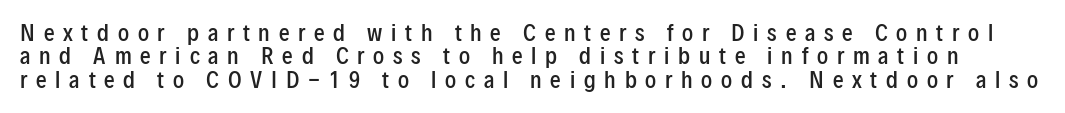
The image shows 21 px text type, upright; set tight line spacing (1.11x), unusually wide letter spacing (+0.42 em), not underlined.
